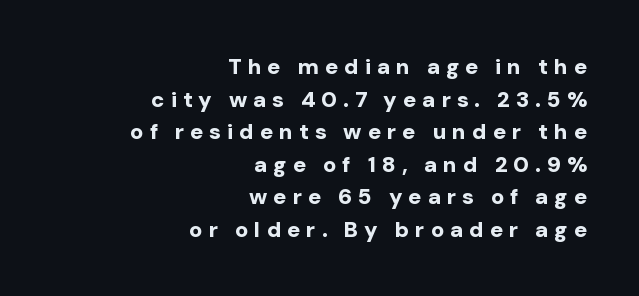
The image shows 22 px bold type, upright; set right-aligned, normal line spacing (1.48x), unusually wide letter spacing (+0.27 em), not underlined.
